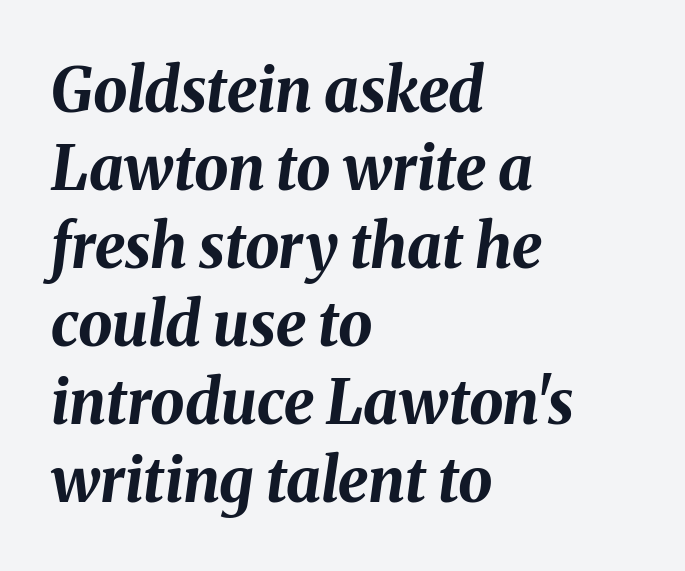
Q: Is the text bold? A: Yes.
Q: Is the text italic (slanted)? A: Yes, it leans right by about 8 degrees.
Q: Is the text underlined? A: No.
Q: How is the paragraph aligned? A: Left-aligned.
Q: Is the spacing between letters normal or unusually wide? A: Normal.
Q: Is the spacing between lines tight, normal or loose? A: Normal.
Q: Width (condensed, normal, or wide)? A: Normal.
Q: Stroke contrast? A: Medium.
Q: x-height? A: Medium.
Q: Monospaced? A: No.
